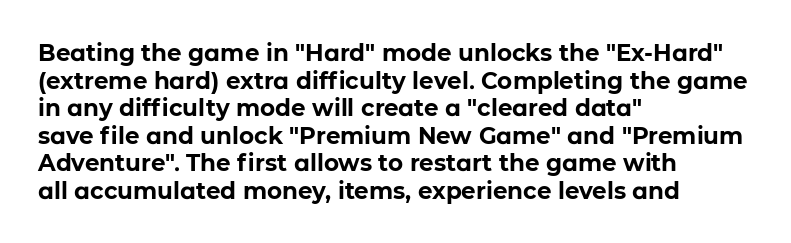
The image shows 23 px bold type, upright; set left-aligned, line spacing 1.2x, normal letter spacing, not underlined.
